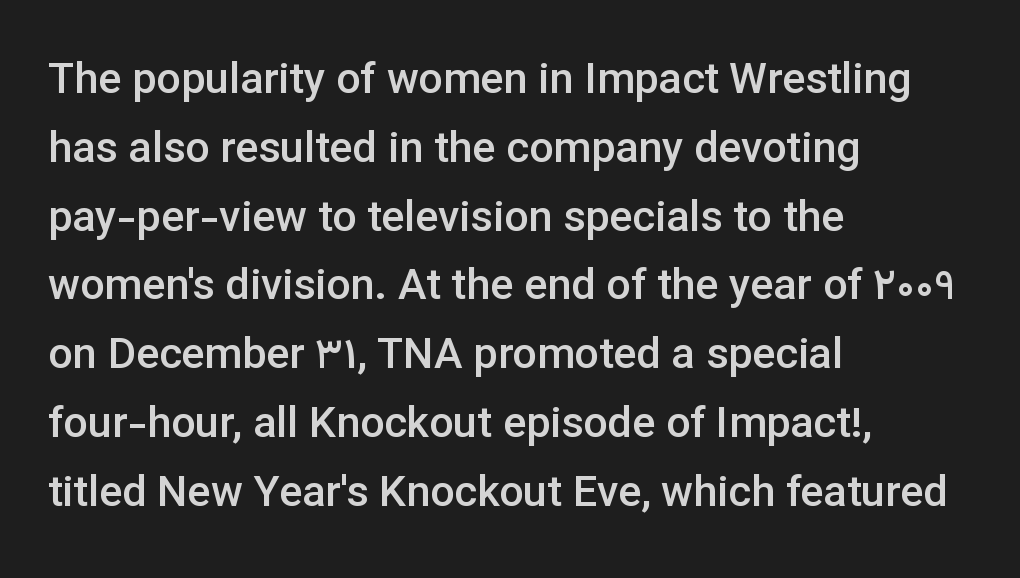
The image shows 43 px semibold sans-serif type, upright; set left-aligned, normal line spacing (1.6x), normal letter spacing, not underlined; low stroke contrast and a medium x-height.
